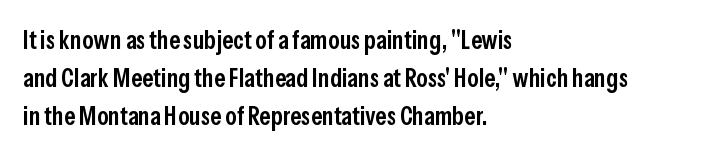
These lines keep a tight, regular rhythm from letter to letter. The rag falls on the right side of this text block. Glance below the letters and you will spot only blank space. Interline gaps are of average width in this sample.
